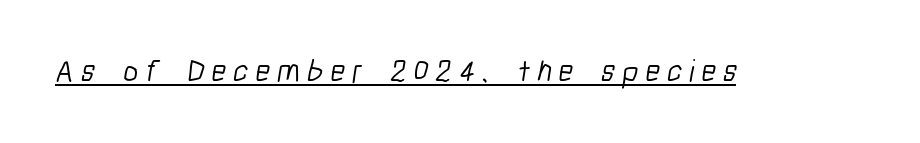
Q: Is the text bold? A: No.
Q: Is the typeface a serif or a sans-serif typeface? A: Sans-serif.
Q: Is the text underlined? A: Yes.
Q: Is the spacing between letters normal or unusually wide? A: Unusually wide.
Q: Width (condensed, normal, or wide)? A: Condensed.
Q: Stroke contrast? A: Low.
Q: x-height? A: Medium.
Q: Monospaced? A: No.
